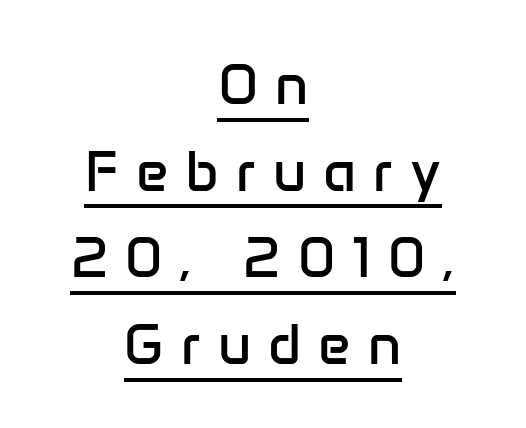
Notice how a bar underscores the lettering throughout. On a weight scale, this lands at 450 or below. Where is the straight margin? There isn't one; the lines are centered. This sample uses expanded letter spacing, leaving extra air between glyphs. Every character sits straight up, as roman type does. Notice how descenders clear the ascenders below comfortably — that's standard leading.
